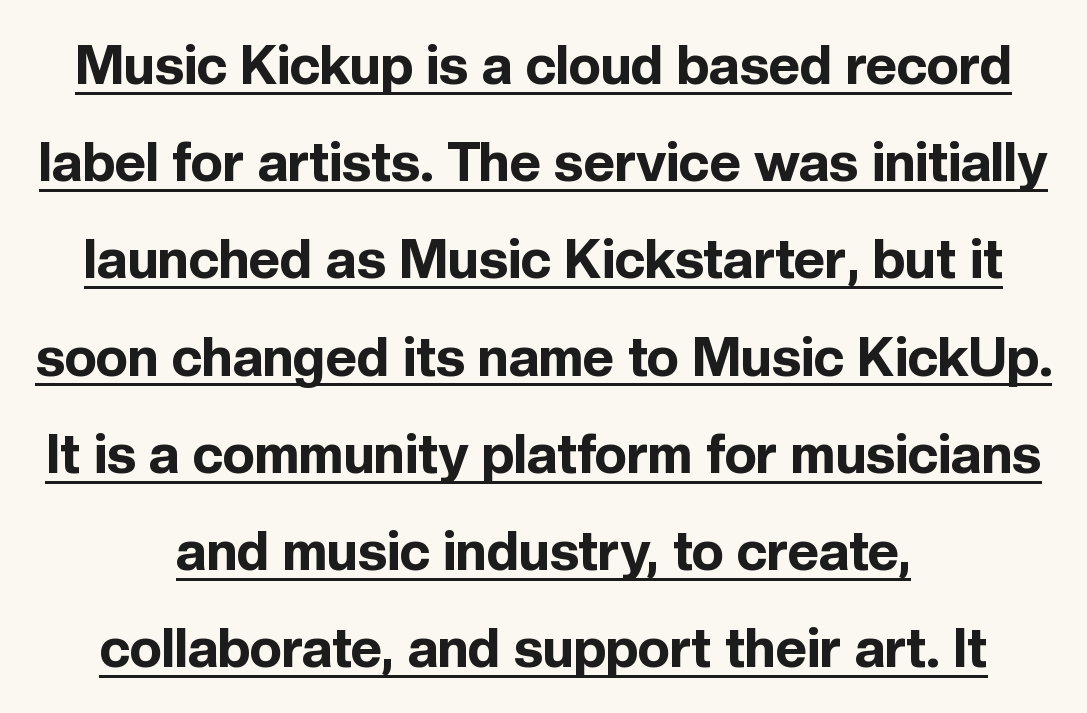
This is underlined copy, the kind a proofreader might mark for attention. Think of a printed novel: that variable character pitch is what you see here. These lines were composed using upright roman letters. One-word summary of the alignment: center.
